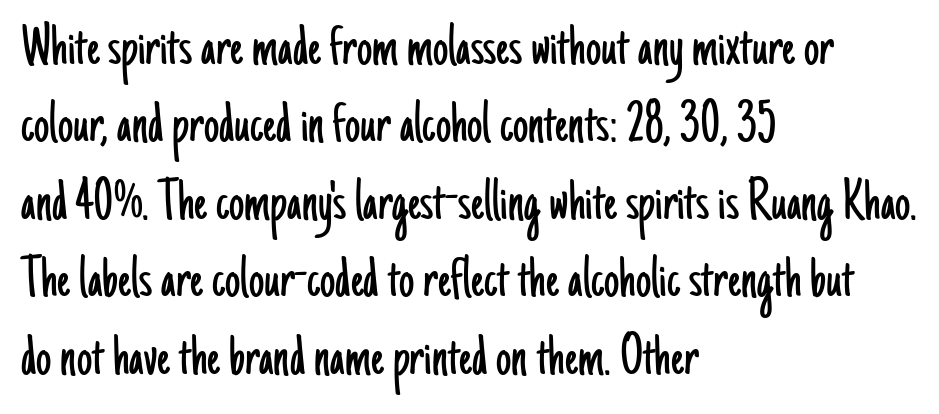
{"serif": "no", "italic": "no", "bold": "no", "weight": "light", "width": "condensed", "stroke_contrast": "low", "x_height": "small", "monospaced": "no", "underline": "no", "align": "left", "line_spacing": "normal", "line_spacing_ratio": 1.27, "letter_spacing": "normal", "letter_spacing_em": 0.0, "glyph_px": 61}
